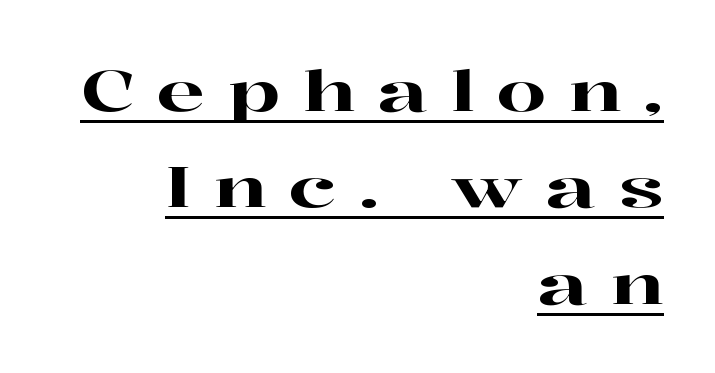
Q: Is the text italic (slanted)? A: No, it is upright.
Q: Is the typeface a serif or a sans-serif typeface? A: Serif.
Q: Is the text underlined? A: Yes.
Q: How is the paragraph aligned? A: Right-aligned.
Q: Is the spacing between letters normal or unusually wide? A: Unusually wide.
Q: Width (condensed, normal, or wide)? A: Wide.
Q: Stroke contrast? A: High.
Q: x-height? A: Medium.
Q: Monospaced? A: No.
